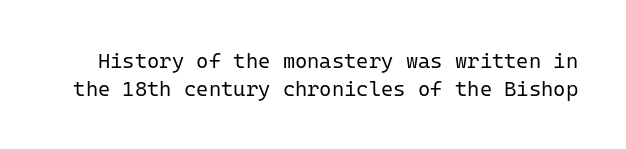
The image shows 21 px text type, upright; set normal line spacing (1.31x), normal letter spacing, not underlined.
